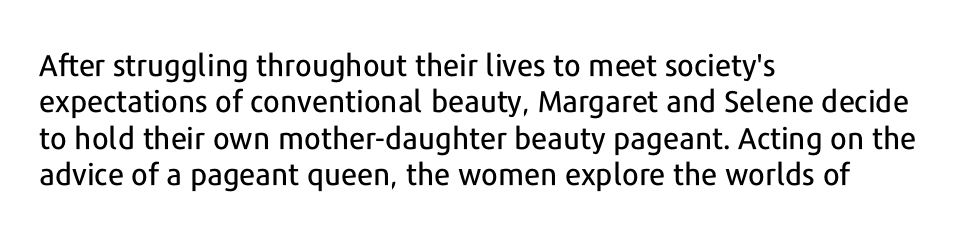
{"serif": "no", "italic": "no", "width": "normal", "stroke_contrast": "low", "x_height": "medium", "monospaced": "no", "underline": "no", "align": "left", "line_spacing_ratio": 1.21, "letter_spacing": "normal", "letter_spacing_em": 0.0, "glyph_px": 30}
